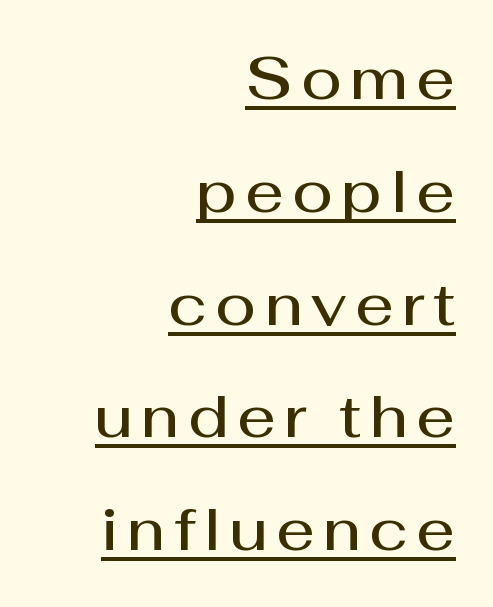
The image shows 60 px semibold sans-serif type, upright; set right-aligned, line spacing 1.88x, underlined; medium stroke contrast and a medium x-height.
